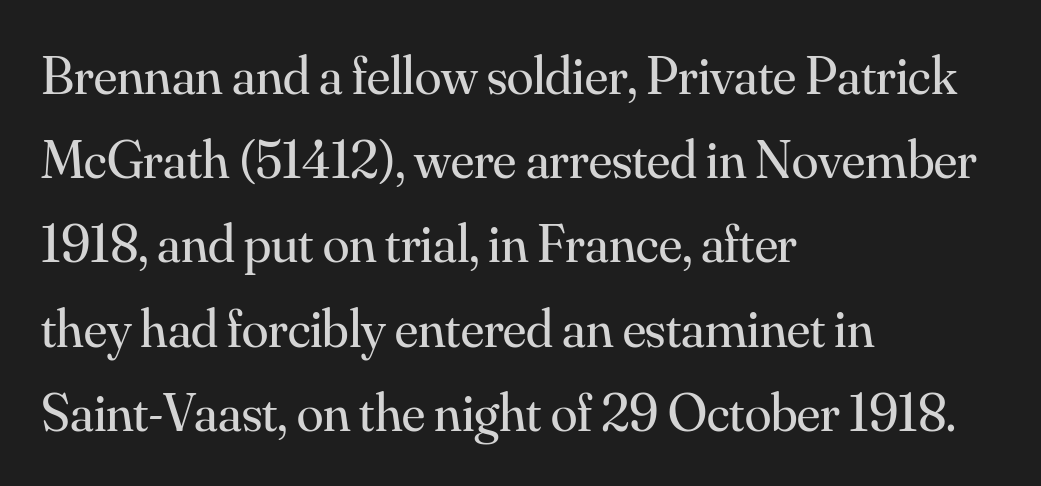
Q: Is the text bold? A: No.
Q: Is the text italic (slanted)? A: No, it is upright.
Q: Is the typeface a serif or a sans-serif typeface? A: Serif.
Q: Is the text underlined? A: No.
Q: How is the paragraph aligned? A: Left-aligned.
Q: Is the spacing between letters normal or unusually wide? A: Normal.
Q: Is the spacing between lines tight, normal or loose? A: Normal.
Q: Width (condensed, normal, or wide)? A: Normal.
Q: Stroke contrast? A: Medium.
Q: x-height? A: Small.
Q: Monospaced? A: No.
